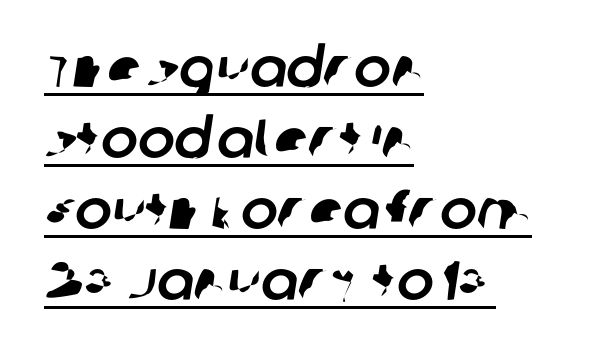
Q: Is the typeface a serif or a sans-serif typeface? A: Sans-serif.
Q: Is the text underlined? A: Yes.
Q: How is the paragraph aligned? A: Left-aligned.
Q: Is the spacing between letters normal or unusually wide? A: Normal.
Q: Is the spacing between lines tight, normal or loose? A: Normal.
Q: Width (condensed, normal, or wide)? A: Normal.
Q: Stroke contrast? A: Low.
Q: x-height? A: Large.
Q: Monospaced? A: No.
